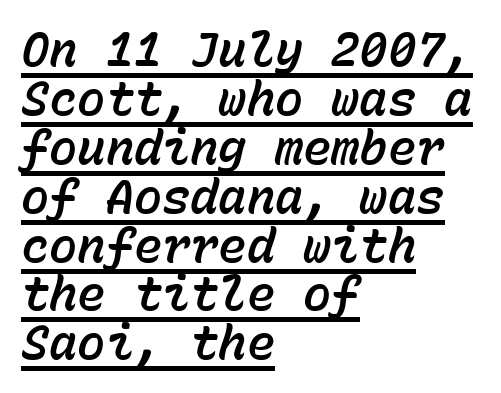
Q: Is the text italic (slanted)? A: Yes, it leans right by about 15 degrees.
Q: Is the text underlined? A: Yes.
Q: How is the paragraph aligned? A: Left-aligned.
Q: Is the spacing between letters normal or unusually wide? A: Normal.
Q: Is the spacing between lines tight, normal or loose? A: Tight.
Q: Width (condensed, normal, or wide)? A: Normal.
Q: Stroke contrast? A: Low.
Q: x-height? A: Medium.
Q: Monospaced? A: Yes.
